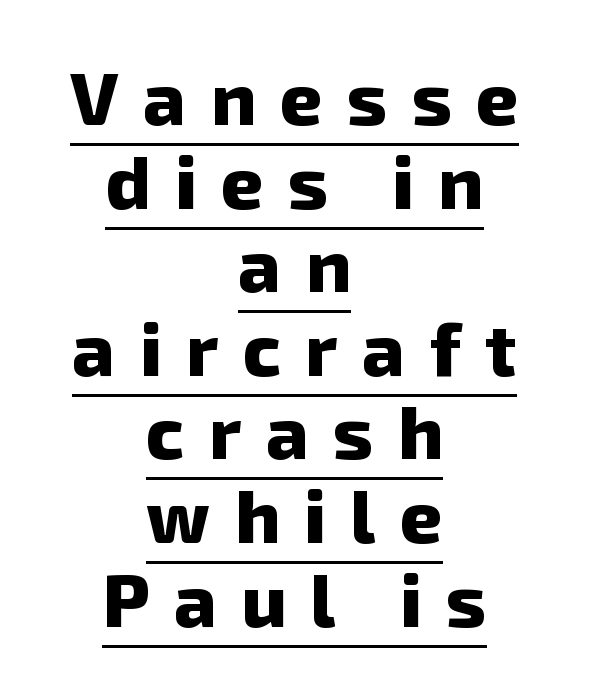
Q: Is the text bold? A: Yes.
Q: Is the typeface a serif or a sans-serif typeface? A: Sans-serif.
Q: Is the text underlined? A: Yes.
Q: How is the paragraph aligned? A: Centered.
Q: Is the spacing between letters normal or unusually wide? A: Unusually wide.
Q: Is the spacing between lines tight, normal or loose? A: Tight.
Q: Width (condensed, normal, or wide)? A: Normal.
Q: Stroke contrast? A: Low.
Q: x-height? A: Medium.
Q: Monospaced? A: No.
